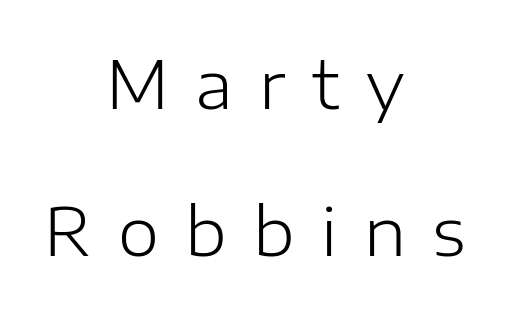
The image shows 66 px light sans-serif type, upright; set centered, loose line spacing (2.23x), unusually wide letter spacing (+0.4 em), not underlined; low stroke contrast and a medium x-height.
